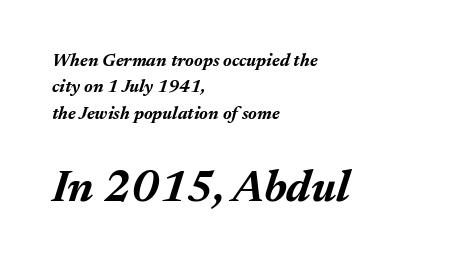
Observe the lean: these are italic letterforms. You could not count columns in this text — the font is proportionally spaced. Heavy-handed strokes throughout: this text is bold. Does extra space separate the letters? No, they use regular spacing.
